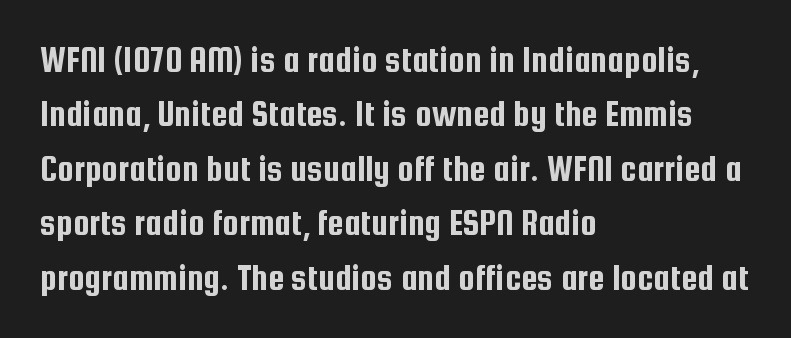
{"serif": "no", "italic": "no", "width": "condensed", "stroke_contrast": "low", "x_height": "medium", "monospaced": "no", "underline": "no", "align": "left", "line_spacing": "normal", "line_spacing_ratio": 1.47, "letter_spacing": "normal", "letter_spacing_em": 0.0, "glyph_px": 37}
